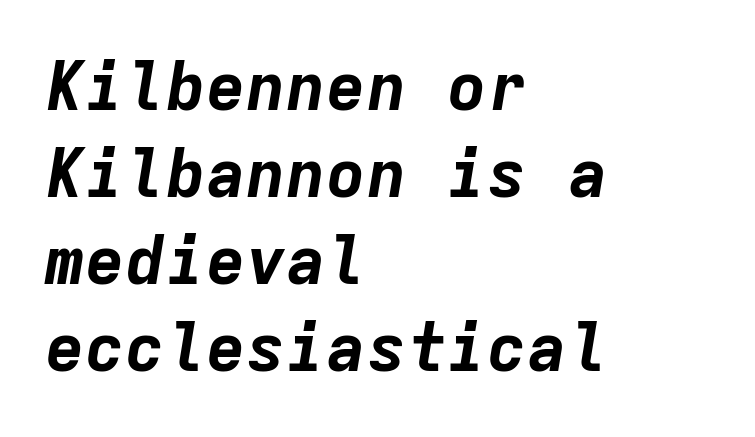
Q: Is the text bold? A: Yes.
Q: Is the text italic (slanted)? A: Yes, it leans right by about 9 degrees.
Q: Is the text underlined? A: No.
Q: How is the paragraph aligned? A: Left-aligned.
Q: Is the spacing between letters normal or unusually wide? A: Normal.
Q: Is the spacing between lines tight, normal or loose? A: Normal.
Q: Width (condensed, normal, or wide)? A: Normal.
Q: Stroke contrast? A: Low.
Q: x-height? A: Medium.
Q: Monospaced? A: Yes.
